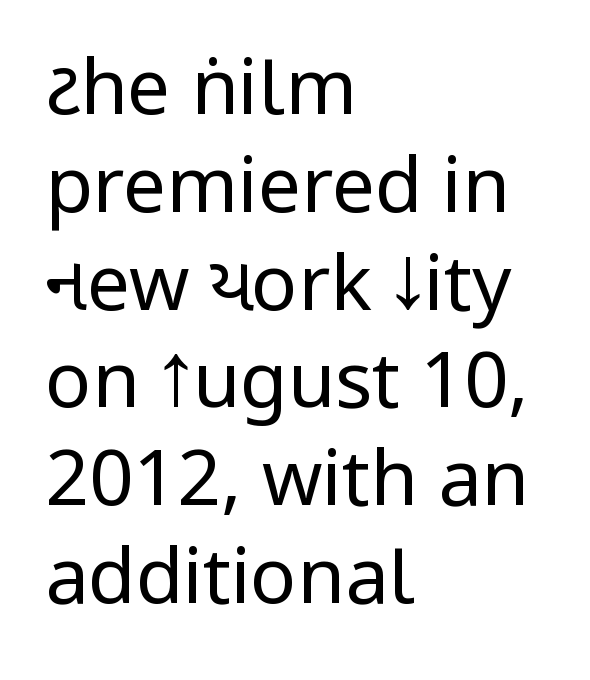
Q: Is the text bold? A: No.
Q: Is the text italic (slanted)? A: No, it is upright.
Q: Is the typeface a serif or a sans-serif typeface? A: Sans-serif.
Q: Is the text underlined? A: No.
Q: How is the paragraph aligned? A: Left-aligned.
Q: Is the spacing between letters normal or unusually wide? A: Normal.
Q: Is the spacing between lines tight, normal or loose? A: Normal.
Q: Width (condensed, normal, or wide)? A: Condensed.
Q: Stroke contrast? A: Low.
